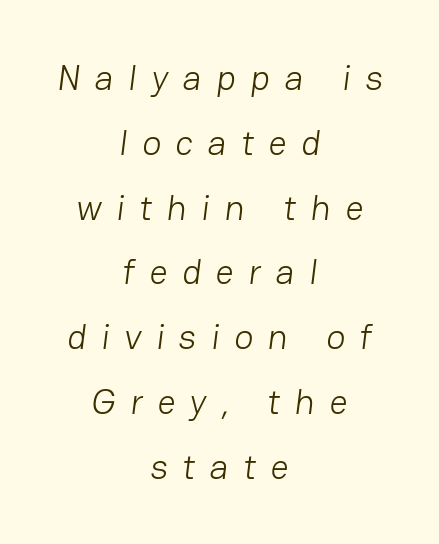
Nobody drew a line under any word here. Compared with a flush-left layout, this one balances lines on the center instead. Serif or sans? Sans — the stroke terminals are bare. Tracking value appears strongly positive — letters spread wide. Stem width sits at or under what a default text font uses. Proportional: the letters do not fall into vertical columns.
